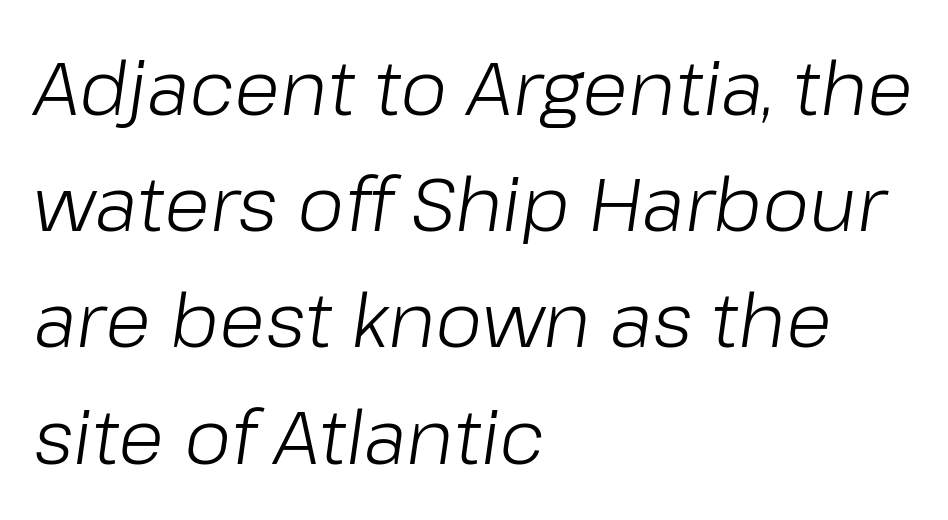
The image shows 75 px light type, italic (leaning right); set left-aligned, normal line spacing (1.55x), normal letter spacing, not underlined; low stroke contrast and a medium x-height.
